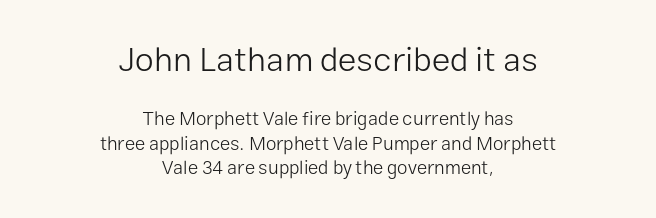
The image shows 34 px light sans-serif type, upright; set centered, normal line spacing (1.29x), normal letter spacing, not underlined; the first (top) block is 1.79x larger; low stroke contrast and a medium x-height.
